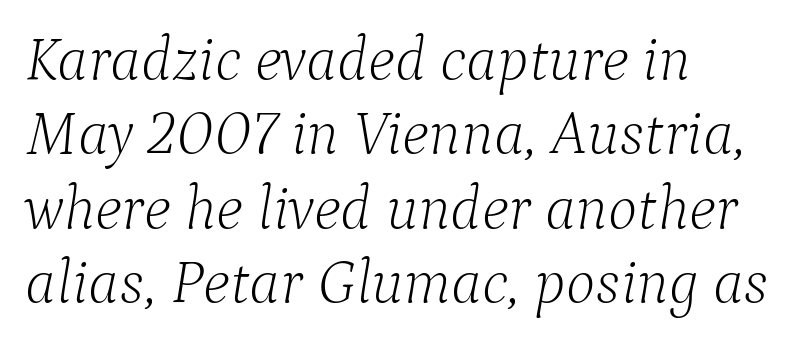
The image shows 62 px light serif type, italic (leaning right); set left-aligned, line spacing 1.2x, normal letter spacing, not underlined; low stroke contrast and a medium x-height.
